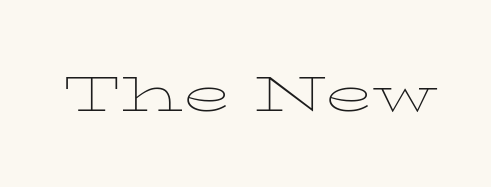
The image shows 50 px thin, wide serif type, upright; set normal letter spacing, not underlined; low stroke contrast and a medium x-height.
